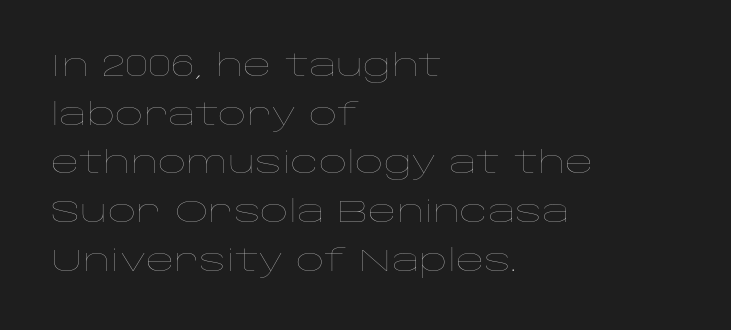
Q: Is the text bold? A: No.
Q: Is the text italic (slanted)? A: No, it is upright.
Q: Is the text underlined? A: No.
Q: How is the paragraph aligned? A: Left-aligned.
Q: Is the spacing between letters normal or unusually wide? A: Normal.
Q: Is the spacing between lines tight, normal or loose? A: Normal.
Q: Width (condensed, normal, or wide)? A: Wide.
Q: Stroke contrast? A: Low.
Q: x-height? A: Large.
Q: Monospaced? A: No.
